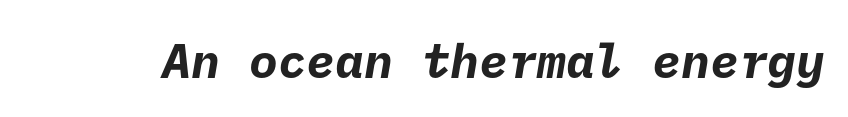
The image shows 48 px bold sans-serif type; set normal letter spacing, not underlined; low stroke contrast and a medium x-height.
